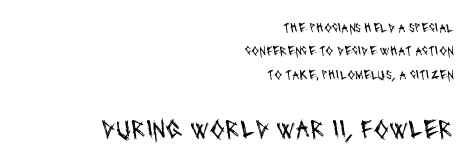
Glance below the letters and you will spot only blank space. Nope, no serifs anywhere on these letters. The letterforms sit at book weight or below. Compare the two chunks: the lower has the greater cap height. Interline gaps are of average width in this sample. What stands out about the letter spacing? Nothing — it is the standard amount.
